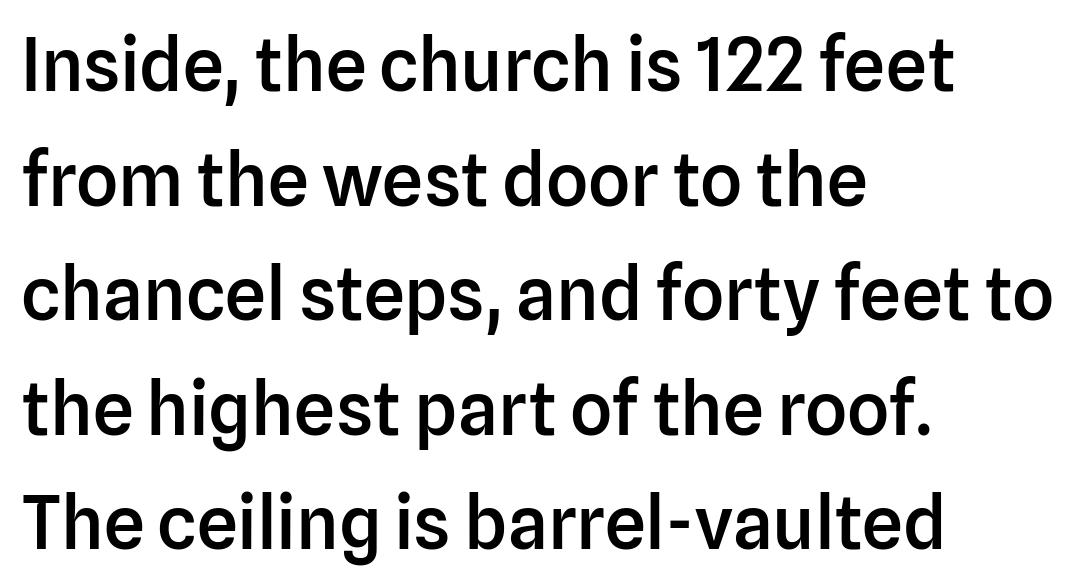
The letters advance in unequal steps, a hallmark of proportional type. The ragged edge is on the right, which tells us the setting is flush left. In terms of posture, this sample is upright. Just letters on the line, the space beneath them empty. The tracking reads as untouched default to a designer's eye.
